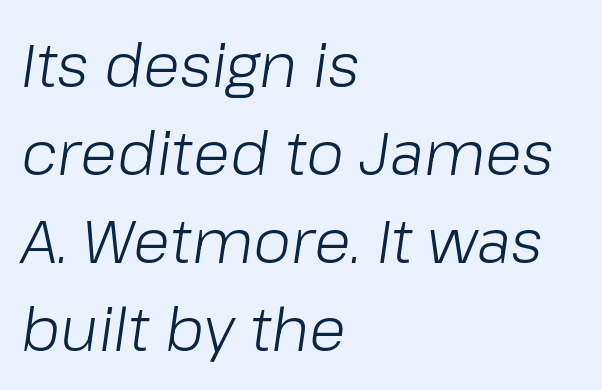
The image shows 61 px light type, italic (leaning right); set left-aligned, normal line spacing (1.44x), normal letter spacing, not underlined; low stroke contrast and a medium x-height.
